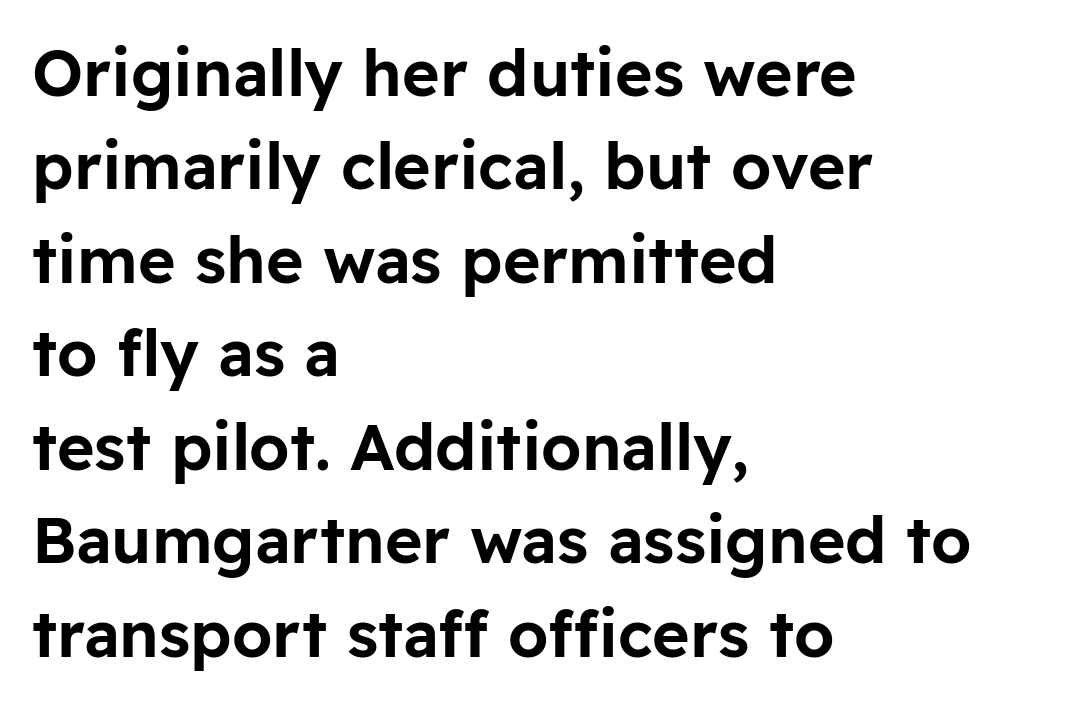
{"serif": "no", "italic": "no", "width": "normal", "stroke_contrast": "low", "x_height": "medium", "monospaced": "no", "underline": "no", "align": "left", "line_spacing": "normal", "line_spacing_ratio": 1.46, "letter_spacing": "normal", "letter_spacing_em": 0.0, "glyph_px": 64}
